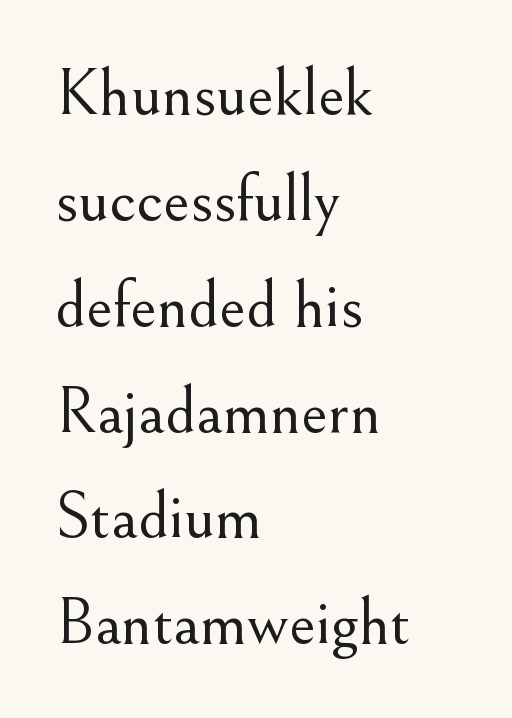
The image shows 67 px light serif type, upright; set left-aligned, normal line spacing (1.58x), normal letter spacing, not underlined; medium stroke contrast and a small x-height.
